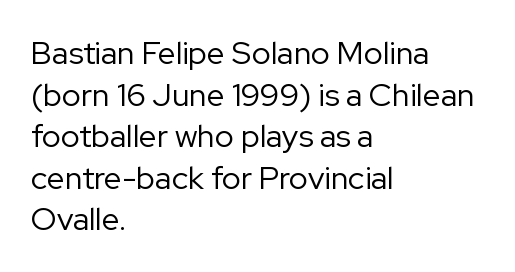
{"serif": "no", "italic": "no", "bold": "no", "weight": "regular", "width": "normal", "stroke_contrast": "low", "x_height": "medium", "monospaced": "no", "underline": "no", "align": "left", "line_spacing": "normal", "line_spacing_ratio": 1.3, "letter_spacing": "normal", "letter_spacing_em": 0.0, "glyph_px": 32}
